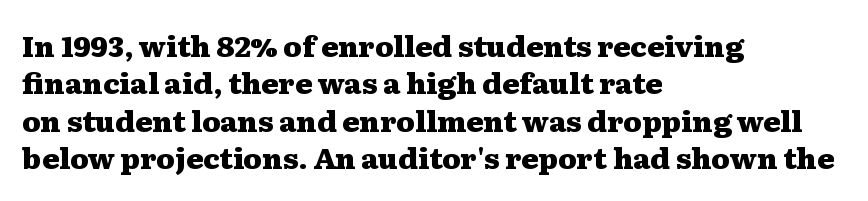
{"serif": "yes", "italic": "no", "bold": "yes", "weight": "heavy", "width": "wide", "stroke_contrast": "medium", "x_height": "medium", "monospaced": "no", "underline": "no", "align": "left", "line_spacing": "normal", "line_spacing_ratio": 1.29, "letter_spacing": "normal", "letter_spacing_em": 0.0, "glyph_px": 29}
